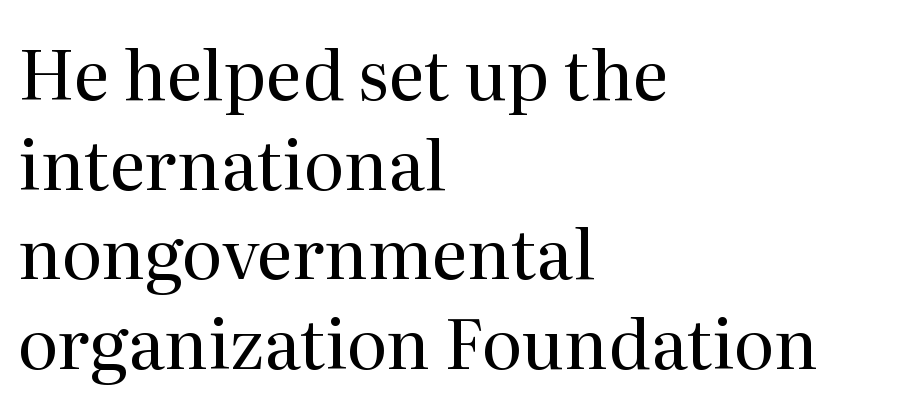
{"serif": "yes", "italic": "no", "bold": "no", "weight": "regular", "width": "normal", "stroke_contrast": "medium", "x_height": "medium", "monospaced": "no", "underline": "no", "align": "left", "line_spacing": "normal", "line_spacing_ratio": 1.3, "letter_spacing": "normal", "letter_spacing_em": 0.0, "glyph_px": 69}
